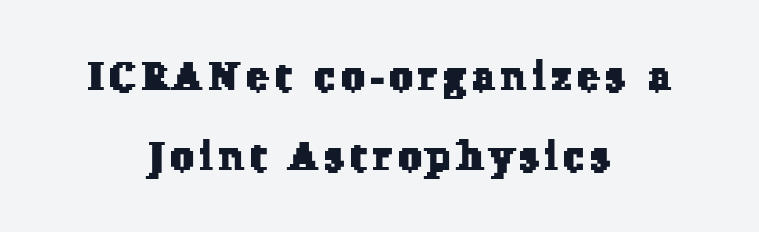
The lines in this sample share a center point and differ in where they start and stop. Unmarked baselines from the first word to the last. Varying glyph widths throughout — classic text-font behaviour. Honestly, the rows look like they've been pulled way apart. Observe the serifs anchoring each vertical stroke in this sample.
